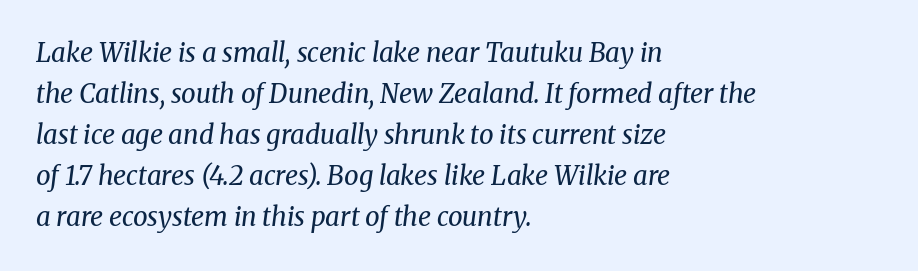
Short note: letters normally spaced. No word sits above an underline. Reading down the column, the eye jumps a familiar distance to each next line. Teacher's note: observe the even left margin — that is flush-left alignment. Stem width sits at or under what a default text font uses.
